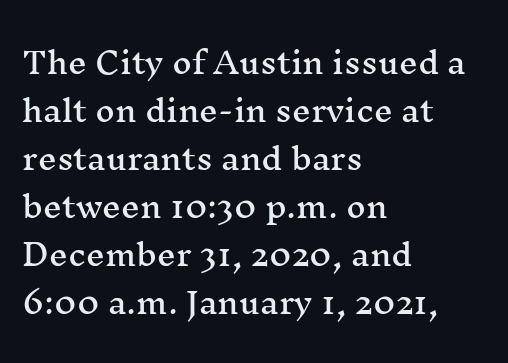
The image shows 30 px wide serif type, upright; set left-aligned, normal line spacing (1.6x), normal letter spacing, not underlined; medium stroke contrast and a medium x-height.
